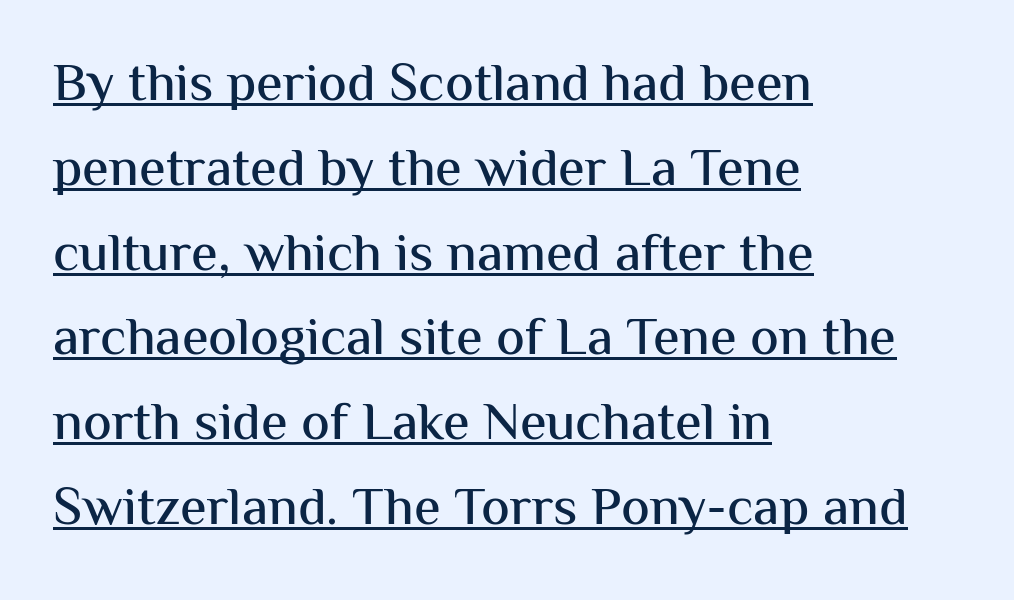
The image shows 54 px sans-serif type, upright; set left-aligned, normal line spacing (1.57x), normal letter spacing, underlined; medium stroke contrast and a medium x-height.
